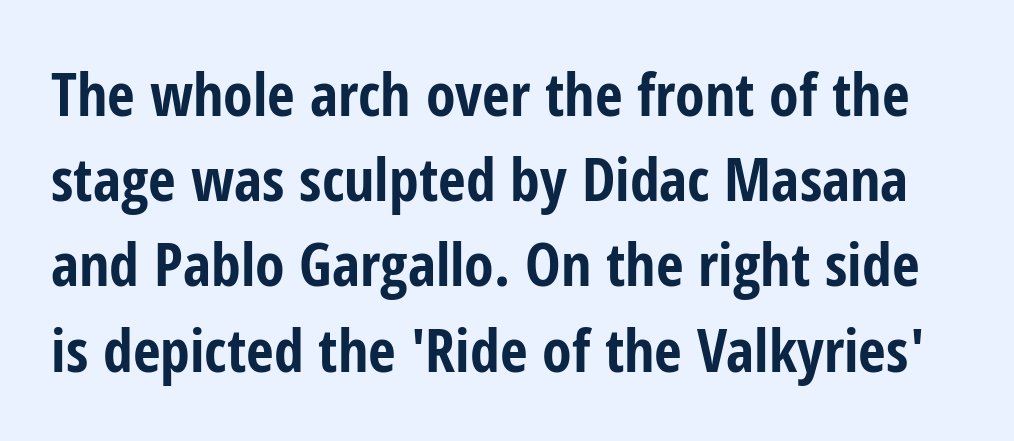
The image shows 60 px bold, condensed sans-serif type, upright; set normal line spacing (1.42x), normal letter spacing, not underlined; low stroke contrast and a medium x-height.
